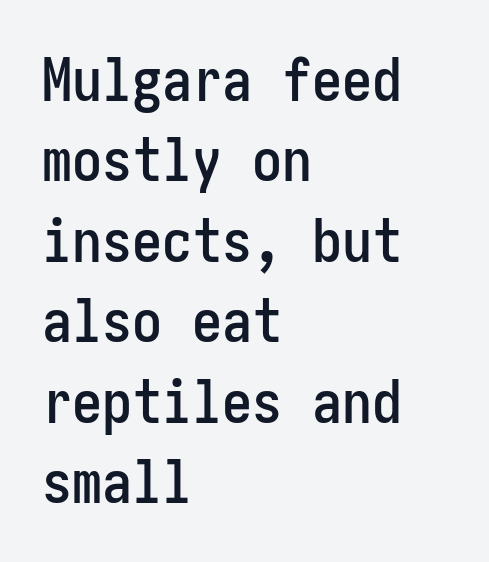
Italic? Not at all — the glyphs are vertical. Letterform terminals end flat and unadorned throughout the passage. The leading is moderate, giving the passage an even texture. Does extra space separate the letters? No, they use regular spacing. The rendering anchors every line to the left-hand side.
